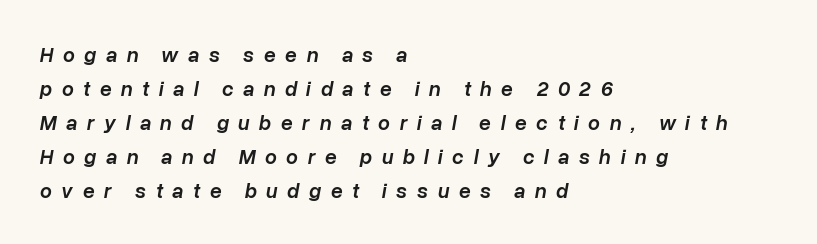
Italic: yes, the glyphs are oblique. This rendering widens character spacing well past its baseline value. Underline: absent. Short and long lines alike share a common starting point at left.
